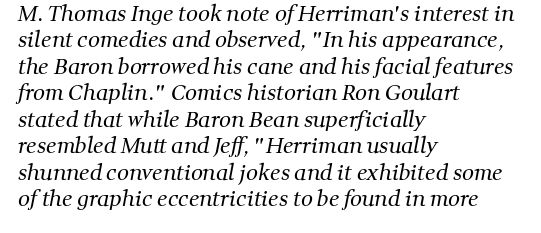
{"bold": "no", "underline": "no", "align": "left", "line_spacing": "normal", "line_spacing_ratio": 1.26, "letter_spacing": "normal", "letter_spacing_em": 0.0, "glyph_px": 21}
